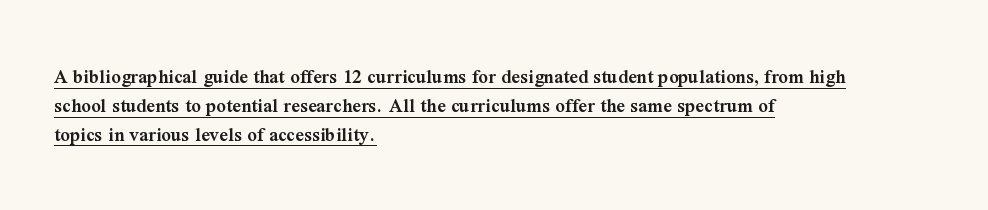
{"italic": "no", "bold": "semi", "underline": "yes", "align": "left", "line_spacing": "normal", "line_spacing_ratio": 1.37, "letter_spacing": "normal", "letter_spacing_em": 0.0, "glyph_px": 21}
